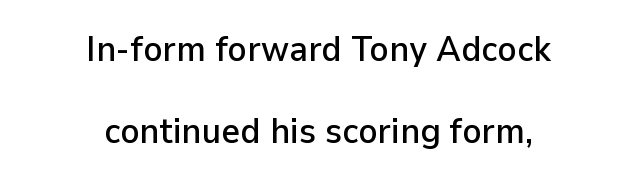
The passage shown is typeset with a sans-serif family. Nothing unusual about the tracking: characters are spaced as the font intends. Which margin do the lines hug? Neither — every line sits in the middle. Posture: straight, roman, zero tilt. The rendering uses natural spacing where letterforms have individual widths. Summary of vertical rhythm: relaxed, with wide interline spacing.
